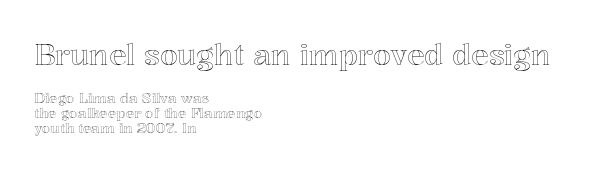
The image shows 29 px text type, upright; set left-aligned, tight line spacing (1.06x), normal letter spacing, not underlined; the first (top) block is 2.07x larger; a medium x-height.
